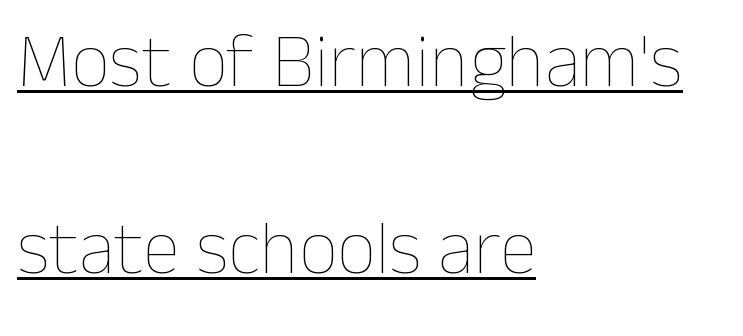
{"italic": "no", "bold": "no", "weight": "thin", "width": "normal", "stroke_contrast": "low", "x_height": "medium", "monospaced": "no", "underline": "yes", "align": "left", "line_spacing": "loose", "line_spacing_ratio": 2.46, "letter_spacing": "normal", "letter_spacing_em": 0.0, "glyph_px": 76}
